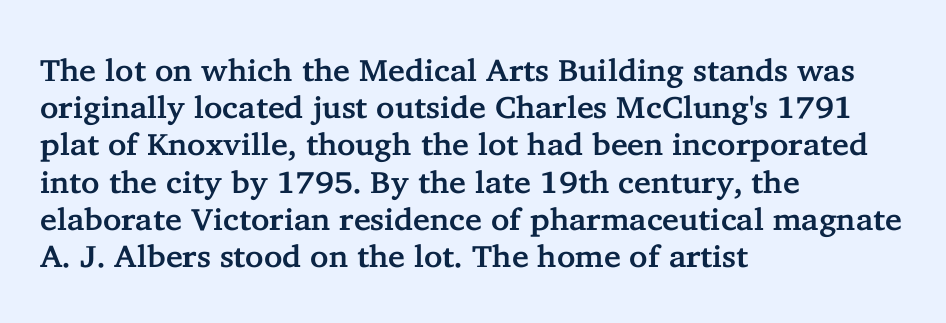
Q: Is the text italic (slanted)? A: No, it is upright.
Q: Is the typeface a serif or a sans-serif typeface? A: Serif.
Q: Is the text underlined? A: No.
Q: How is the paragraph aligned? A: Left-aligned.
Q: Is the spacing between letters normal or unusually wide? A: Normal.
Q: Width (condensed, normal, or wide)? A: Normal.
Q: Stroke contrast? A: Low.
Q: x-height? A: Medium.
Q: Monospaced? A: No.
